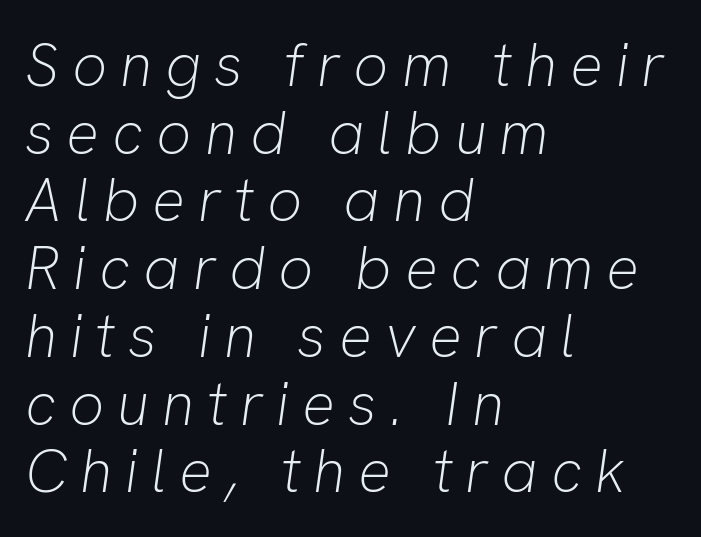
The image shows 61 px light type, italic (leaning right); set left-aligned, tight line spacing (1.11x), unusually wide letter spacing (+0.21 em), not underlined; low stroke contrast and a medium x-height.
